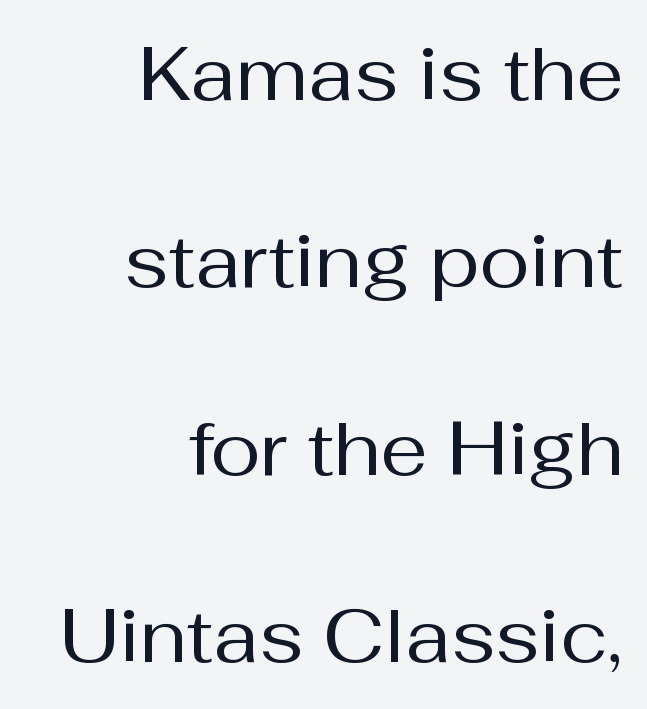
Q: Is the text bold? A: No.
Q: Is the text italic (slanted)? A: No, it is upright.
Q: Is the typeface a serif or a sans-serif typeface? A: Sans-serif.
Q: Is the text underlined? A: No.
Q: How is the paragraph aligned? A: Right-aligned.
Q: Is the spacing between letters normal or unusually wide? A: Normal.
Q: Is the spacing between lines tight, normal or loose? A: Loose.
Q: Width (condensed, normal, or wide)? A: Normal.
Q: Stroke contrast? A: Medium.
Q: x-height? A: Medium.
Q: Monospaced? A: No.
